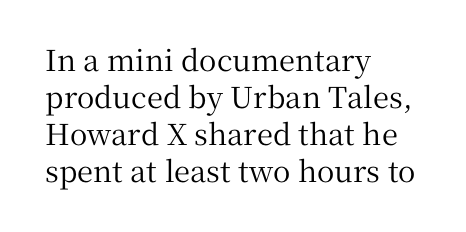
Q: Is the text italic (slanted)? A: No, it is upright.
Q: Is the typeface a serif or a sans-serif typeface? A: Serif.
Q: Is the text underlined? A: No.
Q: How is the paragraph aligned? A: Left-aligned.
Q: Is the spacing between letters normal or unusually wide? A: Normal.
Q: Is the spacing between lines tight, normal or loose? A: Normal.
Q: Width (condensed, normal, or wide)? A: Normal.
Q: Stroke contrast? A: Medium.
Q: x-height? A: Medium.
Q: Monospaced? A: No.
